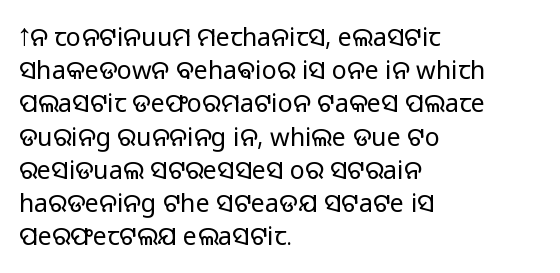
{"italic": "no", "bold": "no", "underline": "no", "align": "left", "line_spacing": "normal", "line_spacing_ratio": 1.33, "letter_spacing": "normal", "letter_spacing_em": 0.0, "glyph_px": 25}
